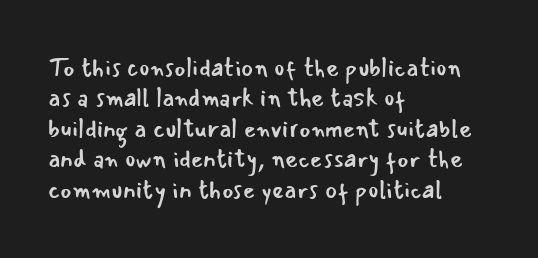
Q: Is the text bold? A: No.
Q: Is the text italic (slanted)? A: No, it is upright.
Q: Is the text underlined? A: No.
Q: How is the paragraph aligned? A: Left-aligned.
Q: Is the spacing between letters normal or unusually wide? A: Normal.
